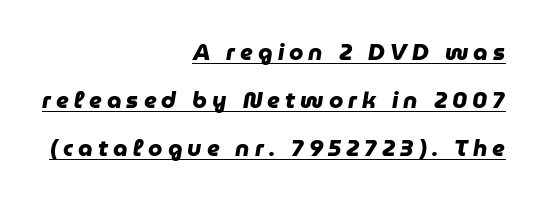
Q: Is the text bold? A: Yes.
Q: Is the text underlined? A: Yes.
Q: How is the paragraph aligned? A: Right-aligned.
Q: Is the spacing between letters normal or unusually wide? A: Unusually wide.
Q: Is the spacing between lines tight, normal or loose? A: Loose.
